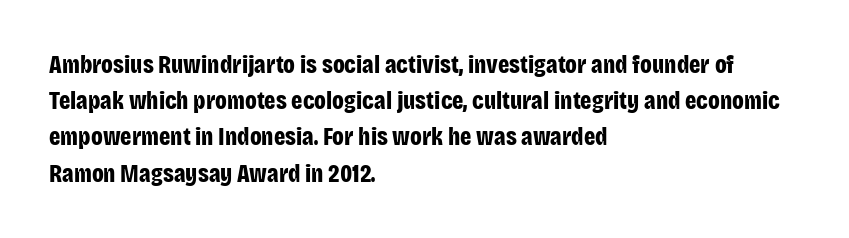
Typesetter's note: full bold, strokes at maximum text heaviness. Rendered with straight, roman letterforms. The line-height multiplier appears to be the usual default. Words appear dense and cohesive because spacing is normal. A student would call this left alignment; a typographer would say flush left, rag right. The baseline area is clear.
